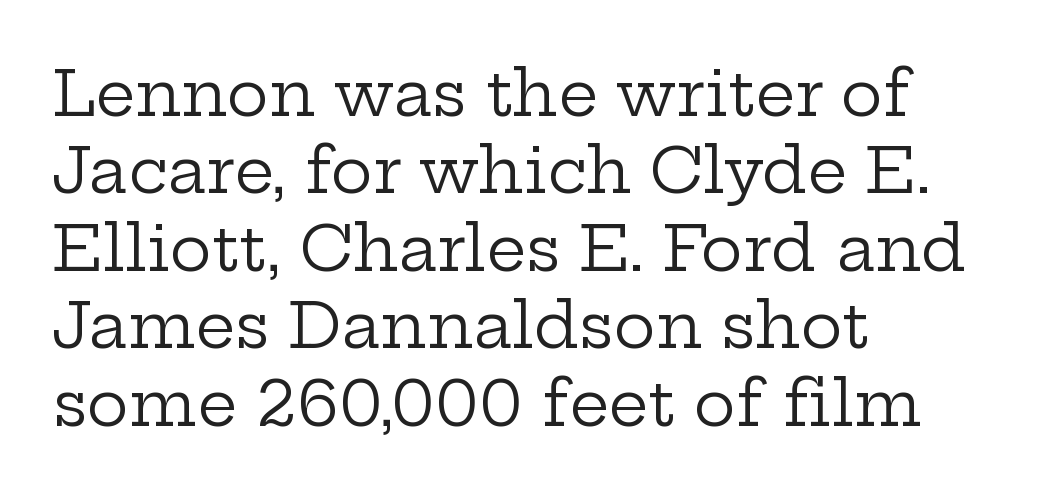
{"serif": "yes", "italic": "no", "bold": "no", "weight": "regular", "width": "wide", "stroke_contrast": "low", "x_height": "medium", "monospaced": "no", "underline": "no", "align": "left", "line_spacing_ratio": 1.23, "letter_spacing": "normal", "letter_spacing_em": 0.0, "glyph_px": 63}
